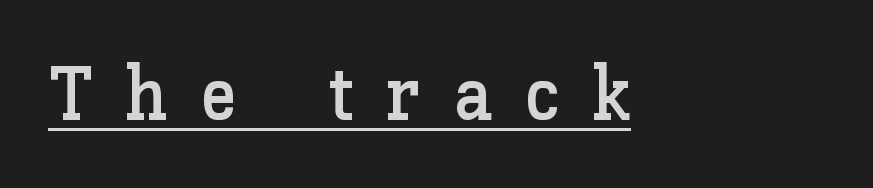
{"italic": "no", "width": "normal", "stroke_contrast": "low", "x_height": "medium", "monospaced": "no", "underline": "yes", "align": "left", "letter_spacing": "wide", "letter_spacing_em": 0.43, "glyph_px": 75}
